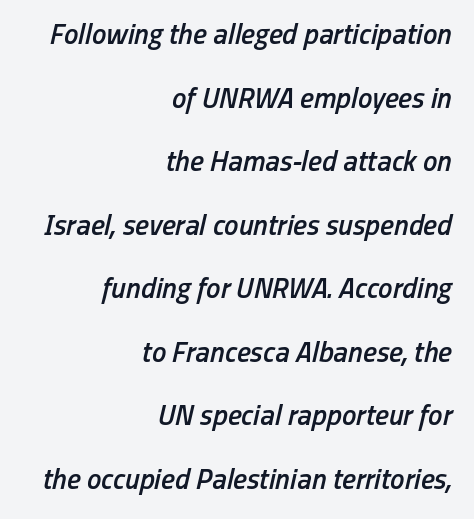
{"italic": "yes", "lean": "right", "slant_degrees": 13, "bold": "semi", "weight": "semibold", "width": "condensed", "stroke_contrast": "low", "x_height": "medium", "monospaced": "no", "underline": "no", "align": "right", "line_spacing": "loose", "line_spacing_ratio": 2.19, "letter_spacing": "normal", "letter_spacing_em": 0.0, "glyph_px": 29}
